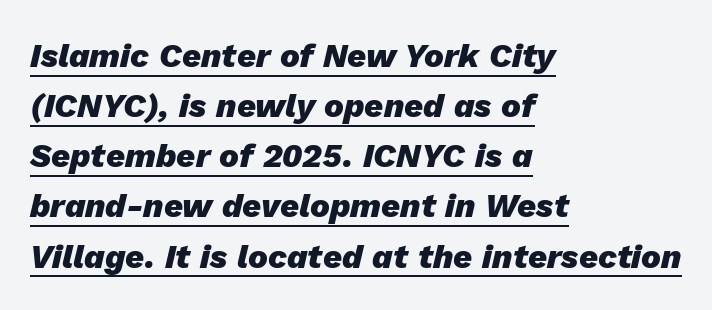
Q: Is the text bold? A: Yes.
Q: Is the text italic (slanted)? A: Yes, it leans right by about 13 degrees.
Q: Is the text underlined? A: Yes.
Q: How is the paragraph aligned? A: Left-aligned.
Q: Is the spacing between letters normal or unusually wide? A: Normal.
Q: Is the spacing between lines tight, normal or loose? A: Normal.
Q: Width (condensed, normal, or wide)? A: Normal.
Q: Stroke contrast? A: Low.
Q: x-height? A: Medium.
Q: Monospaced? A: No.
